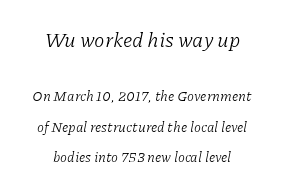
The image shows 21 px text type, italic (leaning right); set centered, loose line spacing (2.17x), normal letter spacing, not underlined; the first (top) block is 1.5x larger.
